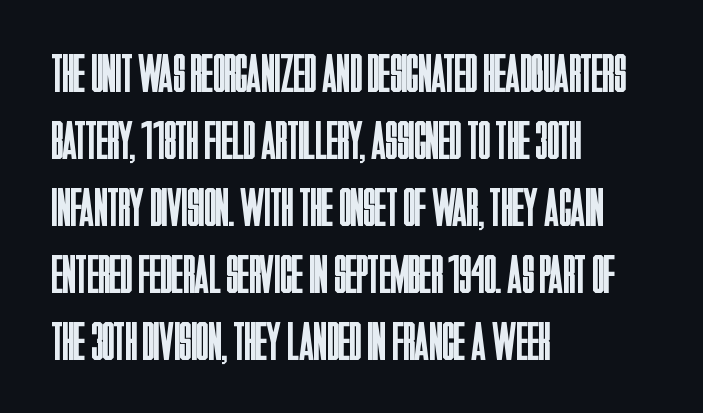
If you drew a line through each stem, it would be perfectly vertical. The face used here is proportionally spaced, like ordinary book or web type. Counters stay open thanks to moderate or lighter strokes. Classification — sans serif. Unmarked baselines from the first word to the last. Line beginnings align vertically; line endings do not.
